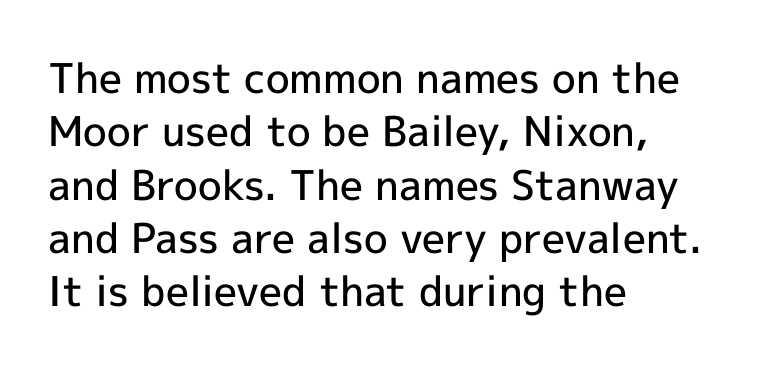
The image shows 41 px semibold sans-serif type, upright; set left-aligned, normal line spacing (1.3x), normal letter spacing, not underlined; a medium x-height.
